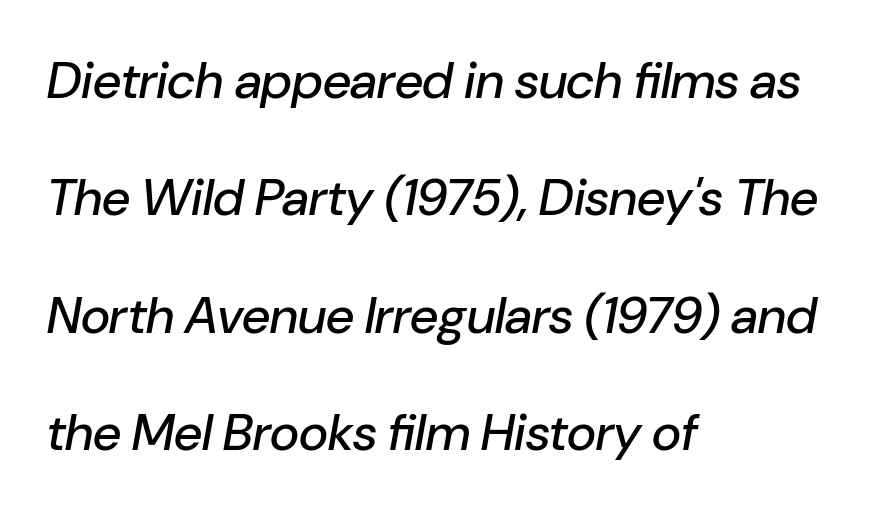
Q: Is the text italic (slanted)? A: Yes, it leans right by about 10 degrees.
Q: Is the text underlined? A: No.
Q: How is the paragraph aligned? A: Left-aligned.
Q: Is the spacing between letters normal or unusually wide? A: Normal.
Q: Is the spacing between lines tight, normal or loose? A: Loose.
Q: Width (condensed, normal, or wide)? A: Normal.
Q: Stroke contrast? A: Low.
Q: x-height? A: Medium.
Q: Monospaced? A: No.
